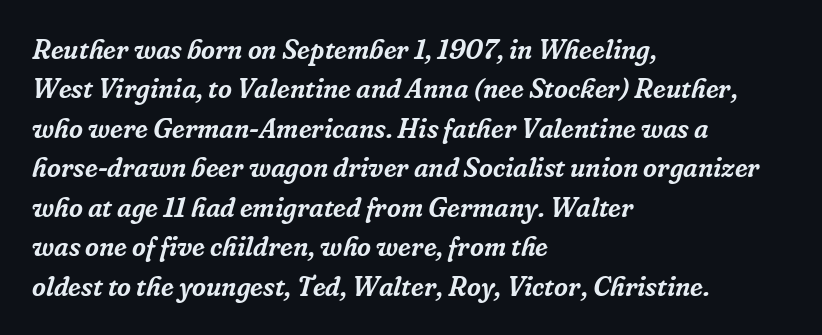
{"italic": "yes", "lean": "right", "slant_degrees": 16, "underline": "no", "align": "left", "line_spacing": "normal", "line_spacing_ratio": 1.46, "letter_spacing": "normal", "letter_spacing_em": 0.0, "glyph_px": 27}
